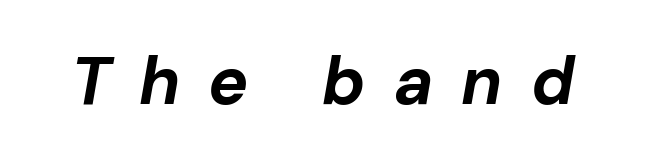
{"italic": "yes", "lean": "right", "slant_degrees": 10, "bold": "yes", "weight": "bold", "width": "normal", "stroke_contrast": "low", "x_height": "medium", "monospaced": "no", "underline": "no", "letter_spacing": "wide", "letter_spacing_em": 0.42, "glyph_px": 67}
